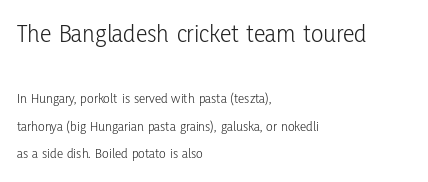
Q: Is the text bold? A: No.
Q: Is the text italic (slanted)? A: No, it is upright.
Q: Is the text underlined? A: No.
Q: How is the paragraph aligned? A: Left-aligned.
Q: Is the spacing between letters normal or unusually wide? A: Normal.
Q: Is the spacing between lines tight, normal or loose? A: Loose.
Q: Which block of text is set in a larger size, the first (top) or the second (bottom)? A: The first (top) one.
